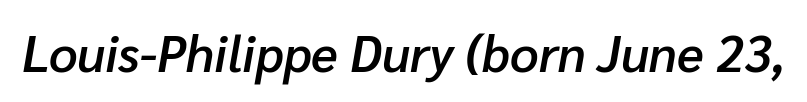
Note the varied advance widths — an 'i' is clearly narrower than an 'm'. Heft: intermediate — a semibold. Only glyphs here, with clear space below each row. The letters are slanted; this is an italic face. This sample uses plain, unmodified letter spacing.
